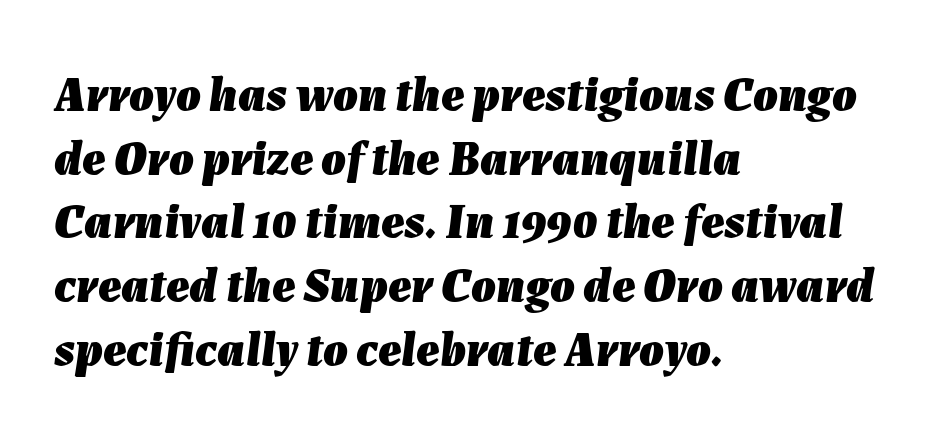
Q: Is the text bold? A: Yes.
Q: Is the text italic (slanted)? A: Yes, it leans right by about 7 degrees.
Q: Is the text underlined? A: No.
Q: How is the paragraph aligned? A: Left-aligned.
Q: Is the spacing between letters normal or unusually wide? A: Normal.
Q: Is the spacing between lines tight, normal or loose? A: Normal.
Q: Width (condensed, normal, or wide)? A: Normal.
Q: Stroke contrast? A: Low.
Q: x-height? A: Medium.
Q: Monospaced? A: No.
